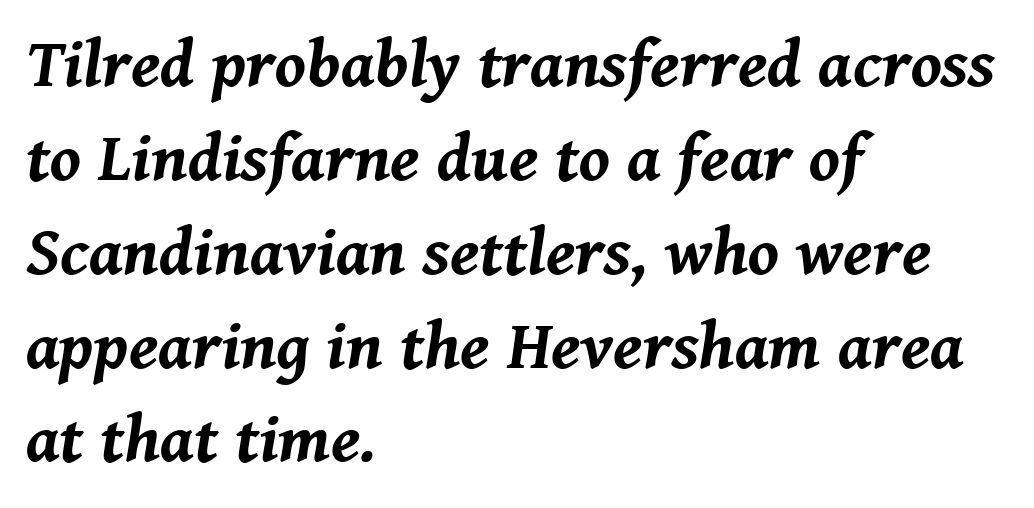
The image shows 68 px bold type, italic (leaning right); set left-aligned, normal line spacing (1.38x), normal letter spacing, not underlined; medium stroke contrast and a medium x-height.
